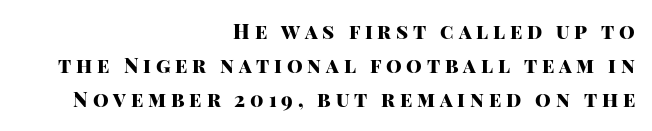
Does the lettering tilt? It doesn't — this is upright. Has an underline been added? It has not. Weight check: bold — yes, fully. Someone cranked the tracking dial way up on this one. Leftover space on each line is placed entirely before the opening word.
